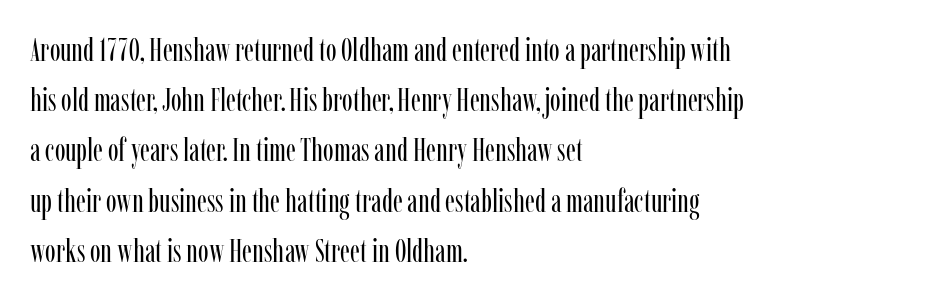
The image shows 32 px regular-weight, condensed serif type, upright; set left-aligned, normal line spacing (1.57x), normal letter spacing, not underlined; low stroke contrast and a medium x-height.
